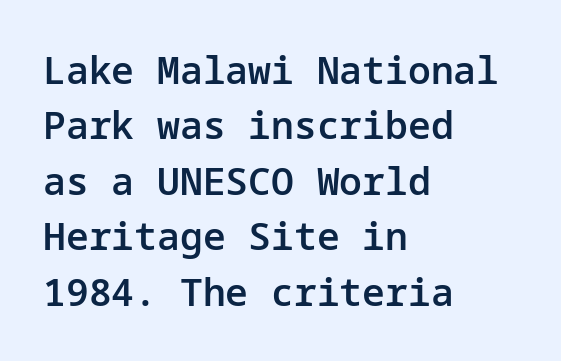
Is there any slant? The stems are plumb. Only glyphs here, with clear space below each row. Letterform terminals end flat and unadorned throughout the passage. This block has exactly the height ordinary leading produces. The characters look somewhat weighty, a semibold short of true bold.
